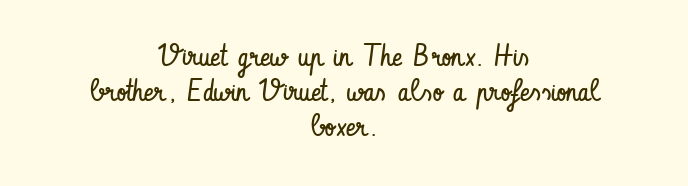
Q: Is the text bold? A: No.
Q: Is the text italic (slanted)? A: No, it is upright.
Q: Is the typeface a serif or a sans-serif typeface? A: Sans-serif.
Q: Is the text underlined? A: No.
Q: How is the paragraph aligned? A: Centered.
Q: Is the spacing between letters normal or unusually wide? A: Normal.
Q: Width (condensed, normal, or wide)? A: Condensed.
Q: Stroke contrast? A: Low.
Q: x-height? A: Small.
Q: Monospaced? A: No.
